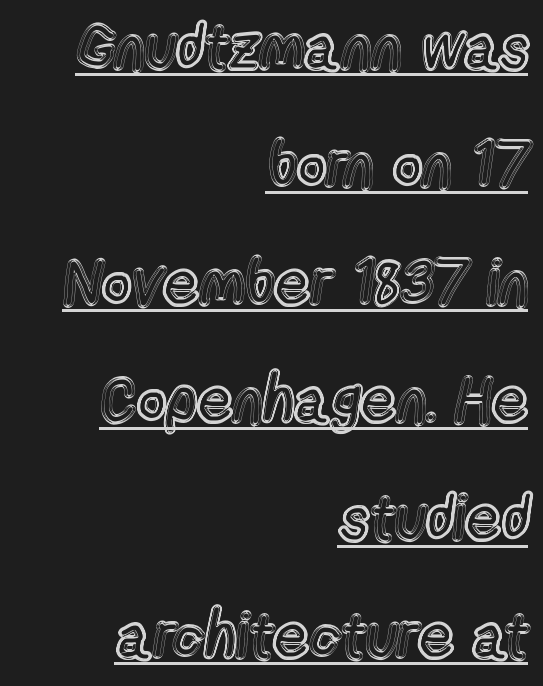
{"width": "condensed", "x_height": "medium", "monospaced": "no", "underline": "yes", "align": "right", "line_spacing_ratio": 1.87, "letter_spacing": "normal", "letter_spacing_em": 0.0, "glyph_px": 63}
